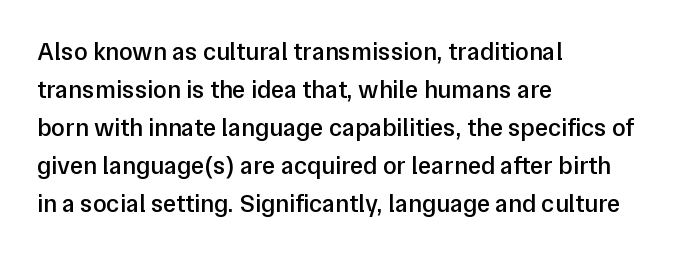
A roman cut, with each character standing at attention. The type is set solid horizontally, with unmodified tracking. These lines stack with their left ends in a neat column. Each glyph is drawn with semibold strokes, heavier than normal yet not fully bold.
